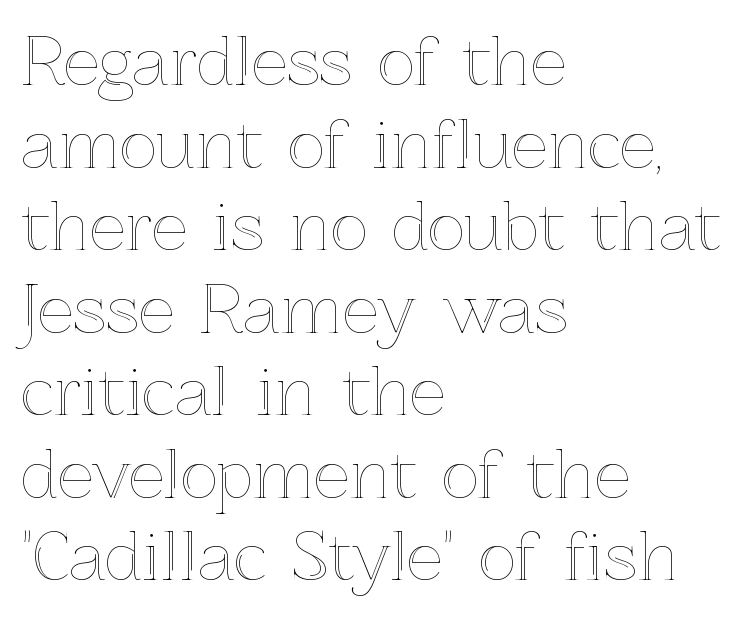
{"italic": "no", "width": "normal", "x_height": "medium", "monospaced": "no", "underline": "no", "align": "left", "line_spacing": "normal", "line_spacing_ratio": 1.29, "letter_spacing": "normal", "letter_spacing_em": 0.0, "glyph_px": 64}
